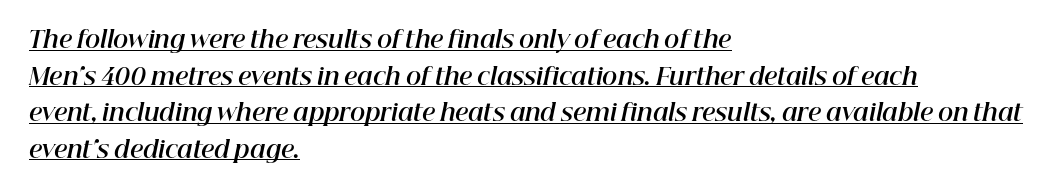
{"italic": "yes", "lean": "right", "slant_degrees": 12, "bold": "yes", "underline": "yes", "align": "left", "line_spacing": "normal", "line_spacing_ratio": 1.59, "letter_spacing": "normal", "letter_spacing_em": 0.0, "glyph_px": 23}
